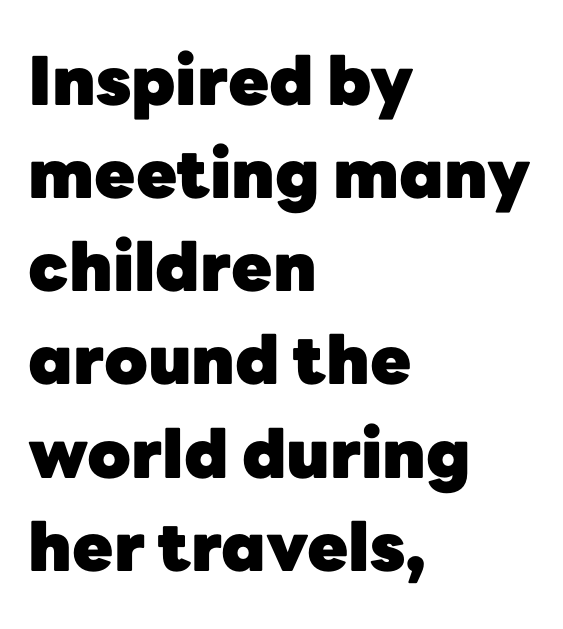
Q: Is the text bold? A: Yes.
Q: Is the text italic (slanted)? A: No, it is upright.
Q: Is the typeface a serif or a sans-serif typeface? A: Sans-serif.
Q: Is the text underlined? A: No.
Q: How is the paragraph aligned? A: Left-aligned.
Q: Is the spacing between letters normal or unusually wide? A: Normal.
Q: Is the spacing between lines tight, normal or loose? A: Normal.
Q: Width (condensed, normal, or wide)? A: Normal.
Q: Stroke contrast? A: Low.
Q: x-height? A: Medium.
Q: Monospaced? A: No.
